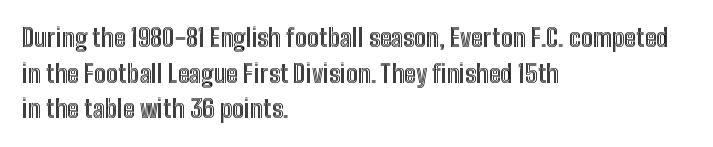
Glyph-to-glyph distance matches everyday printed text. The baseline area is clear. These lines are set flush left with a ragged right edge. Designer's note — italics off, roman on. The rendering uses a moderate line-height, typical for paragraphs.
